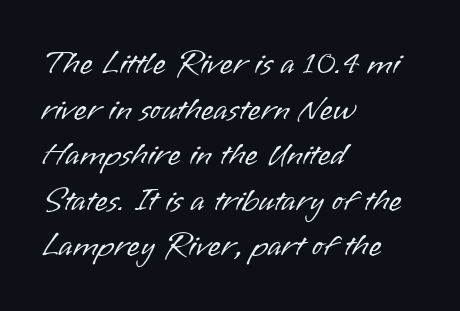
Compared with a centered layout, this one pins lines to the left instead. Observe the absence of serifs on each vertical stroke in this sample. Is the type heavy? It reads as light-to-regular instead. There is no visible air inserted between adjacent glyphs. The face used here is proportionally spaced, like ordinary book or web type. A typesetter would call this leading conventional body-copy spacing.
